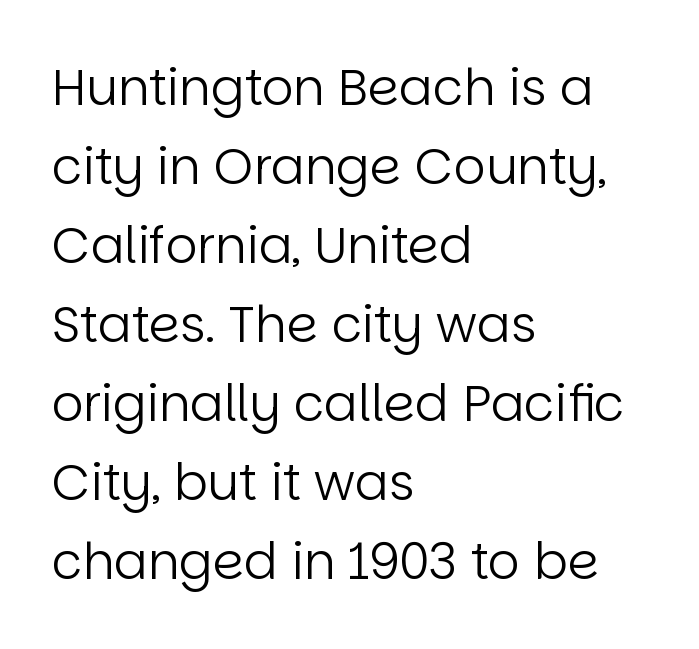
{"serif": "no", "italic": "no", "bold": "no", "weight": "regular", "width": "normal", "stroke_contrast": "low", "x_height": "large", "monospaced": "no", "underline": "no", "align": "left", "line_spacing": "normal", "line_spacing_ratio": 1.58, "letter_spacing": "normal", "letter_spacing_em": 0.0, "glyph_px": 50}
